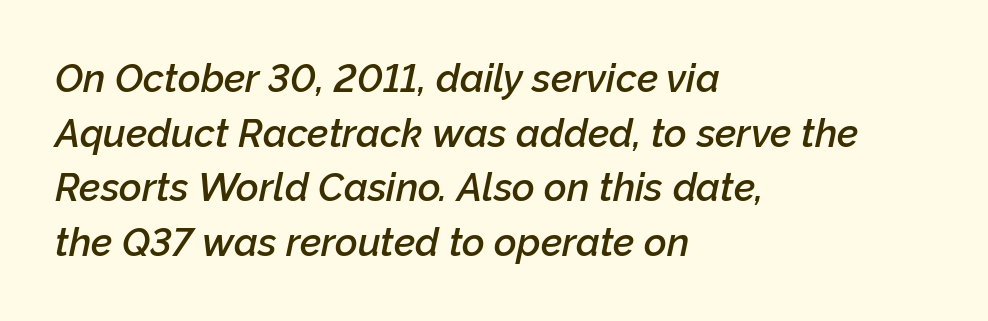
Q: Is the text bold? A: Semi-bold.
Q: Is the text italic (slanted)? A: Yes, it leans right by about 12 degrees.
Q: Is the text underlined? A: No.
Q: How is the paragraph aligned? A: Left-aligned.
Q: Is the spacing between letters normal or unusually wide? A: Normal.
Q: Is the spacing between lines tight, normal or loose? A: Normal.
Q: Width (condensed, normal, or wide)? A: Normal.
Q: Stroke contrast? A: Low.
Q: x-height? A: Medium.
Q: Monospaced? A: No.
